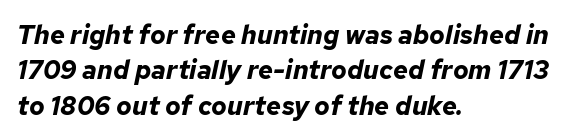
{"italic": "yes", "lean": "right", "slant_degrees": 12, "bold": "yes", "underline": "no", "align": "left", "line_spacing": "normal", "line_spacing_ratio": 1.36, "letter_spacing": "normal", "letter_spacing_em": 0.0, "glyph_px": 26}
